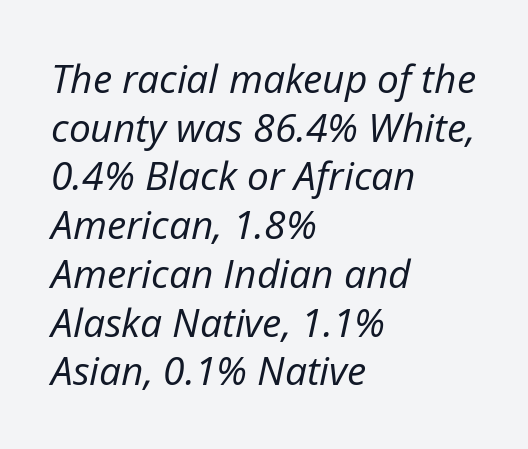
{"italic": "yes", "lean": "right", "slant_degrees": 12, "bold": "no", "weight": "regular", "width": "normal", "stroke_contrast": "low", "x_height": "medium", "monospaced": "no", "underline": "no", "align": "left", "line_spacing": "normal", "line_spacing_ratio": 1.25, "letter_spacing": "normal", "letter_spacing_em": 0.0, "glyph_px": 39}
